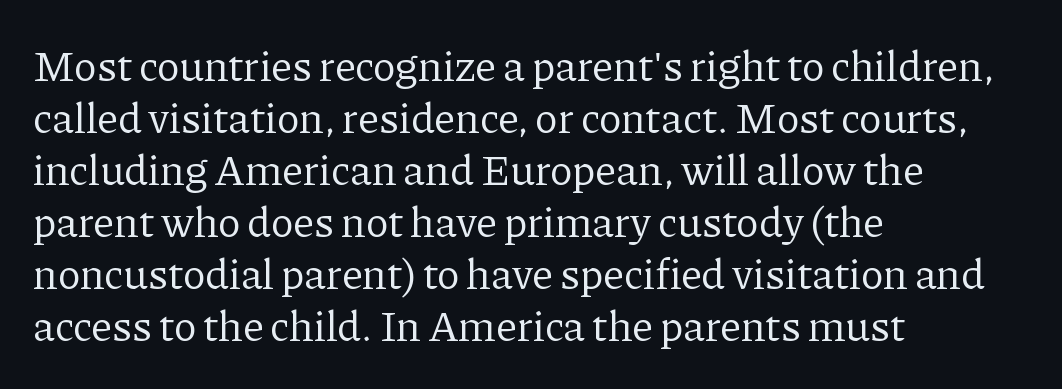
{"serif": "yes", "italic": "no", "bold": "no", "weight": "regular", "width": "normal", "stroke_contrast": "low", "x_height": "medium", "monospaced": "no", "underline": "no", "align": "left", "line_spacing_ratio": 1.21, "letter_spacing": "normal", "letter_spacing_em": 0.0, "glyph_px": 43}
